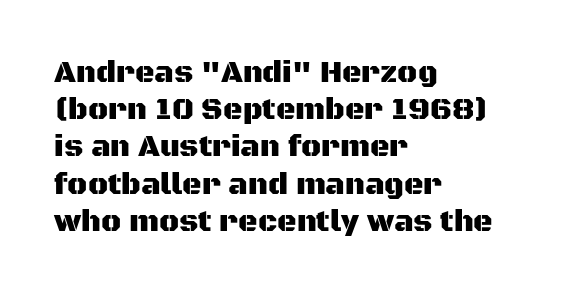
Q: Is the text italic (slanted)? A: No, it is upright.
Q: Is the typeface a serif or a sans-serif typeface? A: Sans-serif.
Q: Is the text underlined? A: No.
Q: How is the paragraph aligned? A: Left-aligned.
Q: Is the spacing between letters normal or unusually wide? A: Normal.
Q: Width (condensed, normal, or wide)? A: Normal.
Q: Stroke contrast? A: Medium.
Q: x-height? A: Large.
Q: Monospaced? A: No.
